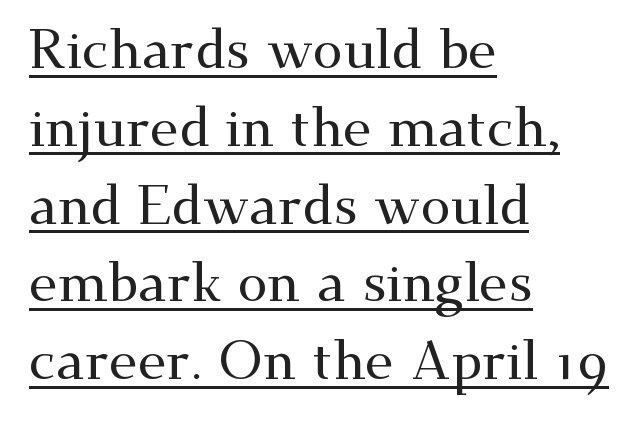
A typesetter would mark this as roman, not italic. The line-height multiplier appears to be the usual default. Every row of glyphs begins at an identical x-position on the left. Each word holds together tightly as a unit, with standard inter-letter gaps.
